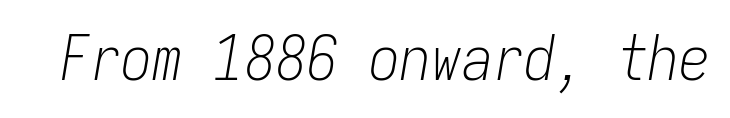
Q: Is the text bold? A: No.
Q: Is the text italic (slanted)? A: Yes, it leans right by about 9 degrees.
Q: Is the text underlined? A: No.
Q: Is the spacing between letters normal or unusually wide? A: Normal.
Q: Width (condensed, normal, or wide)? A: Condensed.
Q: Stroke contrast? A: Low.
Q: x-height? A: Medium.
Q: Monospaced? A: Yes.
